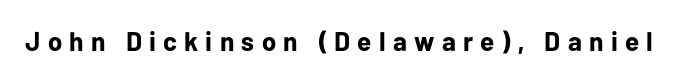
The image shows 27 px bold type, upright; set unusually wide letter spacing (+0.27 em), not underlined.
